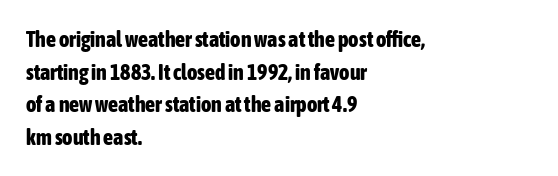
The letters stand straight up with perfectly vertical stems. Vertical spacing — default. Beneath every word, the page is bare. Typeset ragged right — the left edge is the straight one.
